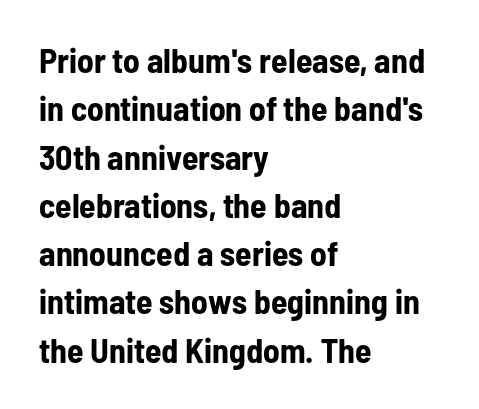
Q: Is the text bold? A: Yes.
Q: Is the text italic (slanted)? A: No, it is upright.
Q: Is the typeface a serif or a sans-serif typeface? A: Sans-serif.
Q: Is the text underlined? A: No.
Q: How is the paragraph aligned? A: Left-aligned.
Q: Is the spacing between letters normal or unusually wide? A: Normal.
Q: Is the spacing between lines tight, normal or loose? A: Normal.
Q: Width (condensed, normal, or wide)? A: Condensed.
Q: Stroke contrast? A: Low.
Q: x-height? A: Medium.
Q: Monospaced? A: No.
